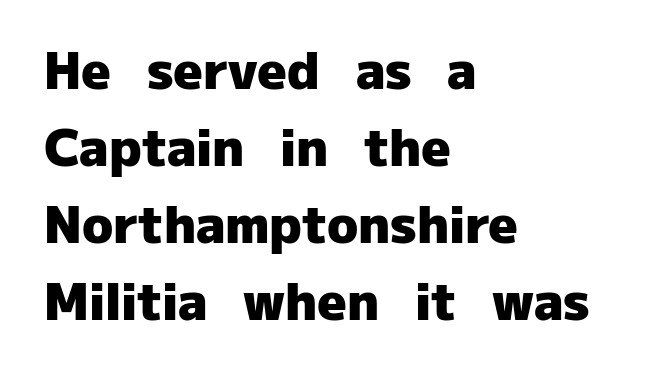
The image shows 51 px heavy sans-serif type, upright; set left-aligned, normal line spacing (1.51x), normal letter spacing, not underlined; low stroke contrast and a medium x-height.
